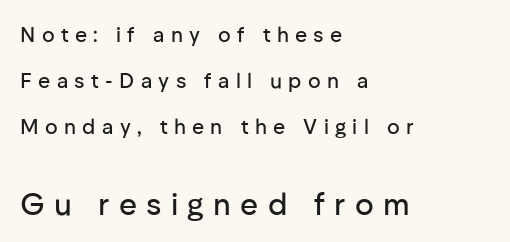
Q: Is the text italic (slanted)? A: No, it is upright.
Q: Is the typeface a serif or a sans-serif typeface? A: Sans-serif.
Q: Is the text underlined? A: No.
Q: How is the paragraph aligned? A: Left-aligned.
Q: Is the spacing between letters normal or unusually wide? A: Unusually wide.
Q: Is the spacing between lines tight, normal or loose? A: Loose.
Q: Which block of text is set in a larger size, the first (top) or the second (bottom)? A: The second (bottom) one.
Q: Width (condensed, normal, or wide)? A: Normal.
Q: Stroke contrast? A: Low.
Q: x-height? A: Medium.
Q: Monospaced? A: No.
